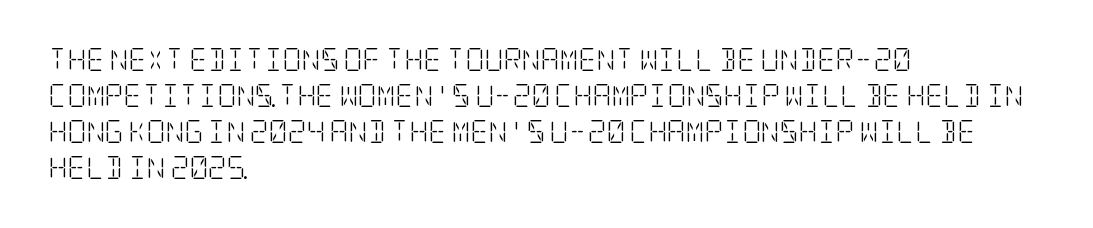
Nothing unusual about the tracking: characters are spaced as the font intends. The typesetter chose a ragged-right arrangement here. Vertical strokes here are truly vertical. In terms of leading, this rendering sits right in the middle.
